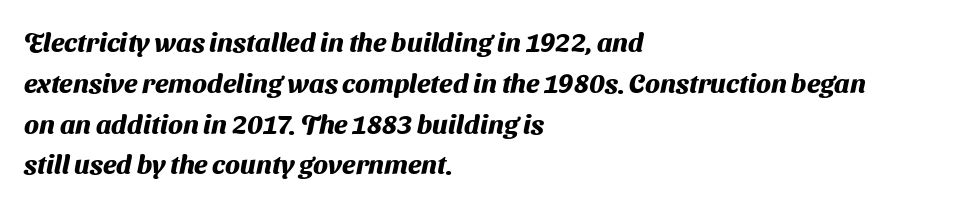
The image shows 27 px bold type; set left-aligned, normal line spacing (1.51x), normal letter spacing, not underlined.
